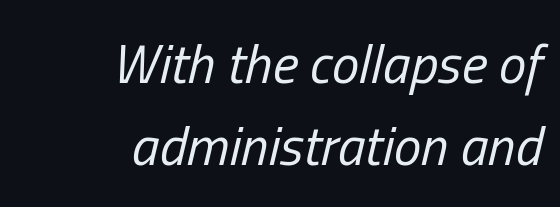
The image shows 55 px regular-weight, condensed type, italic (leaning right); set right-aligned, normal line spacing (1.49x), normal letter spacing, not underlined; low stroke contrast and a medium x-height.
